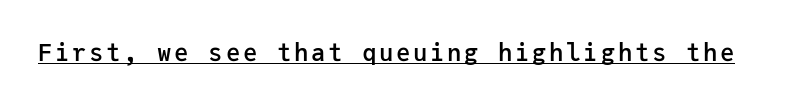
Glance below the letters and you will spot a drawn line. Nope, not italic — everything's standing straight. Does the weight exceed regular? Yes, but only to semibold.
